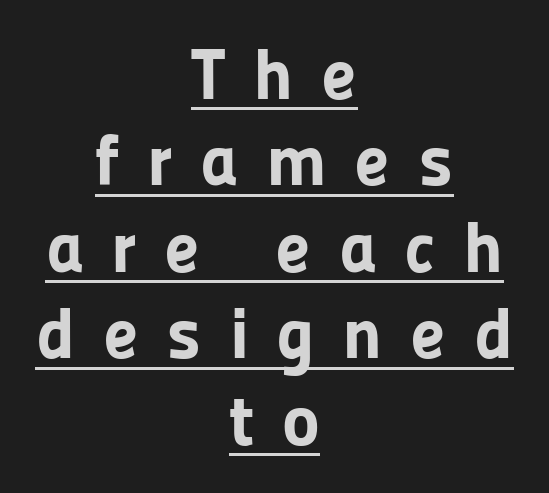
The image shows 72 px bold sans-serif type, upright; set centered, line spacing 1.2x, unusually wide letter spacing (+0.38 em), underlined; low stroke contrast and a medium x-height.
